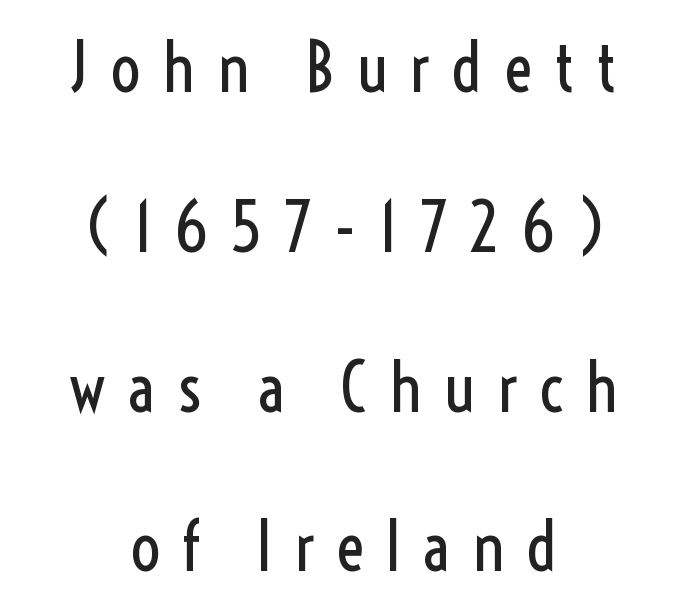
The typesetter chose a symmetrical, centered arrangement here. The letters carry no serifs — their stems end cleanly without finishing strokes. Successive baselines arrive slowly, with a big drop between each. Spacing verdict: proportional, widths tailored to each character. Tracking value appears strongly positive — letters spread wide.
